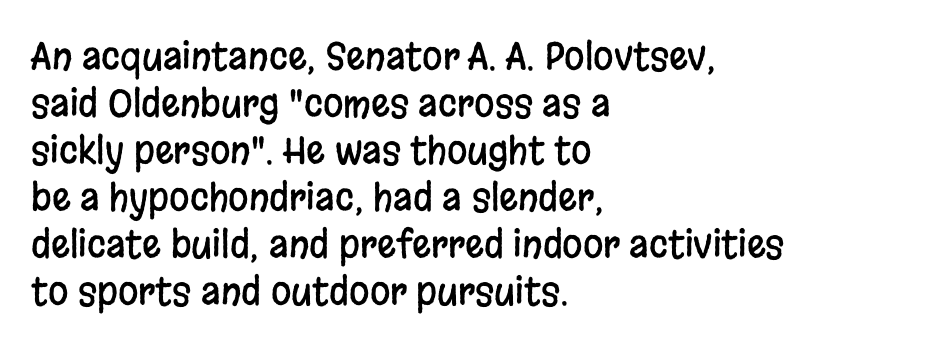
The image shows 37 px condensed sans-serif type, upright; set left-aligned, normal line spacing (1.27x), normal letter spacing, not underlined; low stroke contrast and a large x-height.
